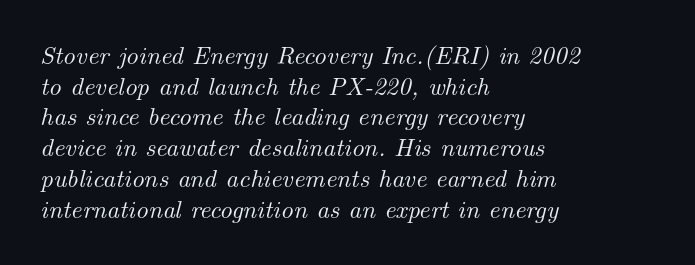
Q: Is the text italic (slanted)? A: Yes, it leans right by about 14 degrees.
Q: Is the text underlined? A: No.
Q: How is the paragraph aligned? A: Left-aligned.
Q: Is the spacing between letters normal or unusually wide? A: Normal.
